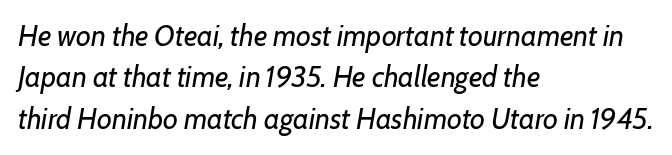
The image shows 29 px regular-weight type, italic (leaning right); set left-aligned, normal line spacing (1.43x), normal letter spacing, not underlined; low stroke contrast and a medium x-height.
